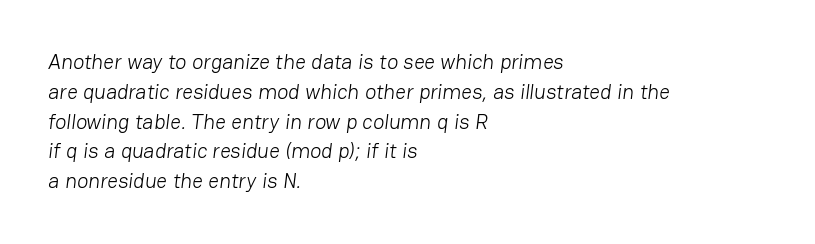
A quiet, ordinary-to-light weight characterises the typeface. This sample uses plain, unmodified letter spacing. Honestly, the row spacing looks completely unremarkable. The paragraph has a hard left edge and a soft right edge. Beneath every word, the page is bare.
